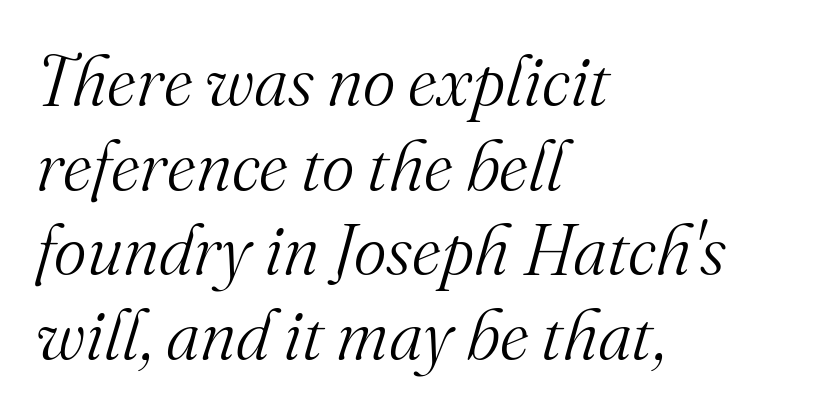
{"serif": "yes", "italic": "yes", "lean": "right", "slant_degrees": 16, "bold": "no", "weight": "light", "width": "normal", "stroke_contrast": "medium", "x_height": "small", "monospaced": "no", "underline": "no", "align": "left", "line_spacing_ratio": 1.21, "letter_spacing": "normal", "letter_spacing_em": 0.0, "glyph_px": 70}
